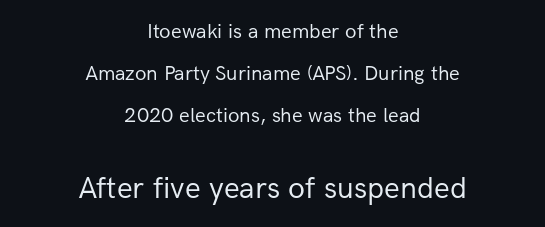
The image shows 31 px regular-weight sans-serif type, upright; set centered, loose line spacing (2.0x), normal letter spacing, not underlined; the second (bottom) block is 1.48x larger; low stroke contrast and a medium x-height.
